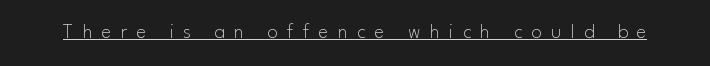
Q: Is the text bold? A: No.
Q: Is the text italic (slanted)? A: No, it is upright.
Q: Is the text underlined? A: Yes.
Q: Is the spacing between letters normal or unusually wide? A: Unusually wide.
